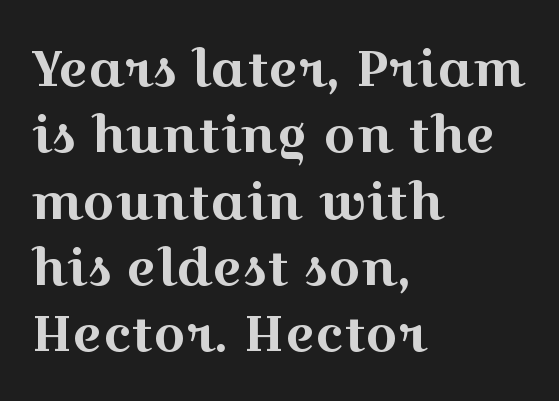
The image shows 51 px wide serif type, upright; set left-aligned, normal line spacing (1.3x), normal letter spacing, not underlined; a medium x-height.
